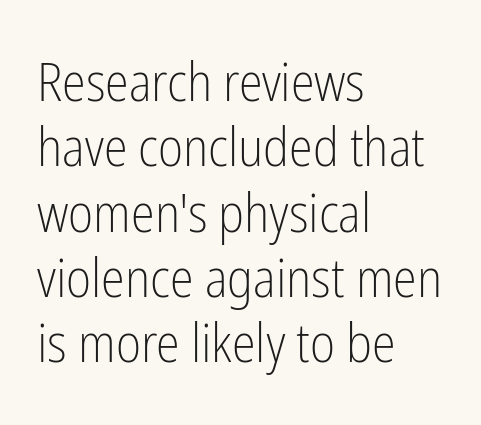
Think of a printed novel: that variable character pitch is what you see here. Type style note: lacks serifs. Nobody touched the tracking dial on this one. Designer's note — italics off, roman on.
